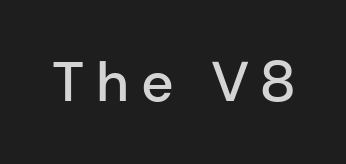
The image shows 56 px semibold sans-serif type, upright; set unusually wide letter spacing (+0.21 em), not underlined; low stroke contrast and a medium x-height.
